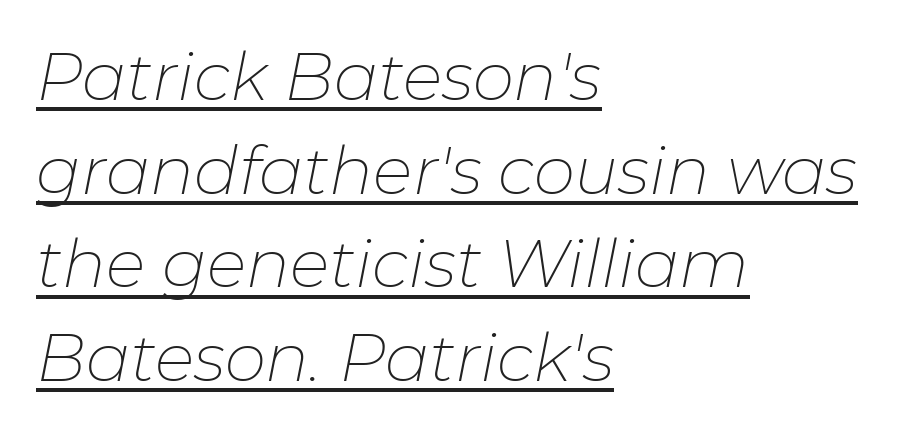
{"italic": "yes", "lean": "right", "slant_degrees": 11, "bold": "no", "weight": "thin", "width": "normal", "stroke_contrast": "low", "x_height": "medium", "monospaced": "no", "underline": "yes", "align": "left", "line_spacing": "normal", "line_spacing_ratio": 1.42, "letter_spacing": "normal", "letter_spacing_em": 0.0, "glyph_px": 66}
